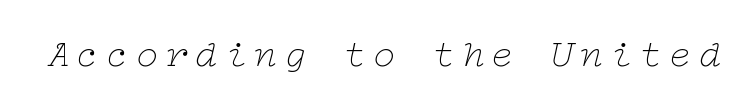
This rendering employs a face with finishing strokes, i.e., a serif. Tall strokes in this sample are angled rather than plumb. A quiet, ordinary-to-light weight characterises the typeface. A clean baseline with only descenders dipping below it.
